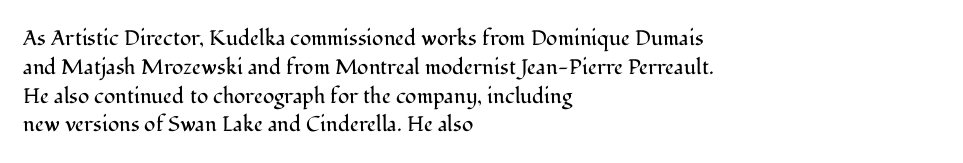
Each new line begins a customary step beneath the previous one. Stems here are at most as thick as an everyday book face. Words appear dense and cohesive because spacing is normal. Descenders hang freely into open space. The axis of the letterforms is exactly vertical.
